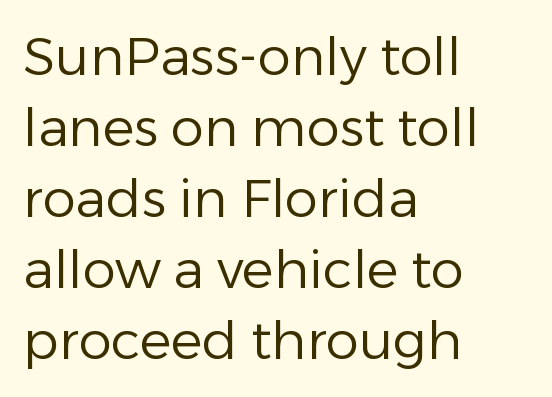
{"serif": "no", "italic": "no", "bold": "no", "weight": "regular", "width": "normal", "stroke_contrast": "low", "x_height": "medium", "monospaced": "no", "underline": "no", "align": "left", "line_spacing": "normal", "line_spacing_ratio": 1.34, "letter_spacing": "normal", "letter_spacing_em": 0.0, "glyph_px": 53}
